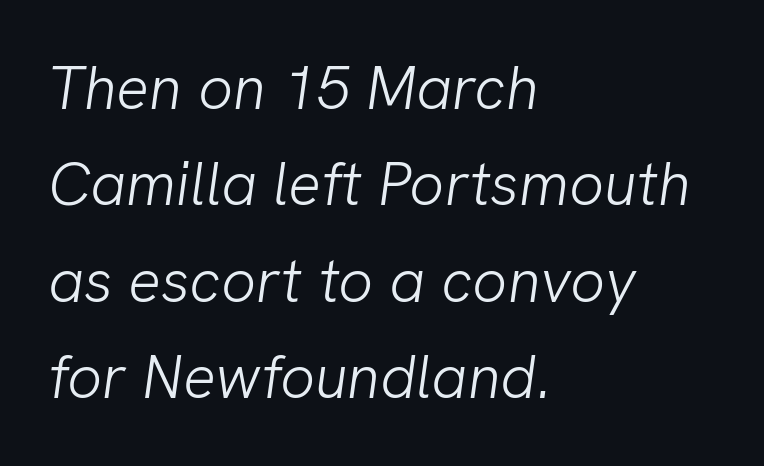
Q: Is the text bold? A: No.
Q: Is the typeface a serif or a sans-serif typeface? A: Sans-serif.
Q: Is the text underlined? A: No.
Q: How is the paragraph aligned? A: Left-aligned.
Q: Is the spacing between letters normal or unusually wide? A: Normal.
Q: Is the spacing between lines tight, normal or loose? A: Normal.
Q: Width (condensed, normal, or wide)? A: Normal.
Q: Stroke contrast? A: Low.
Q: x-height? A: Medium.
Q: Monospaced? A: No.
